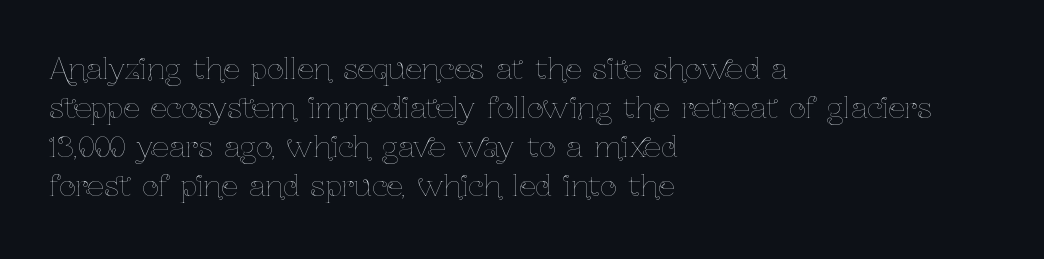
The image shows 29 px thin, condensed type, upright; set left-aligned, normal line spacing (1.35x), normal letter spacing, not underlined; low stroke contrast and a medium x-height.
